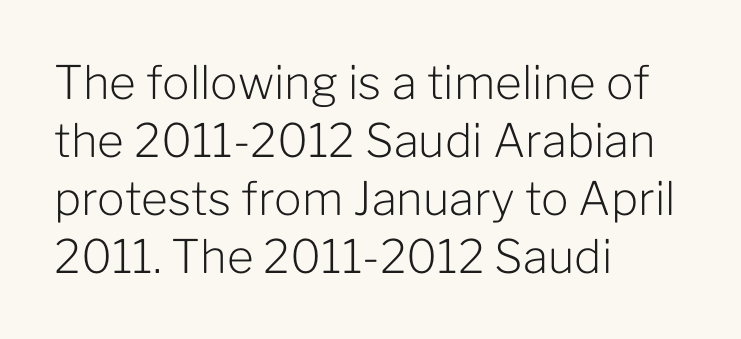
The passage shown is not bold in any degree. Examine the stroke ends and you'll find no serifs. The ragged edge is on the right, which tells us the setting is flush left. Rows of type keep a routine distance in the vertical direction. The string is rendered with underlining switched off.
